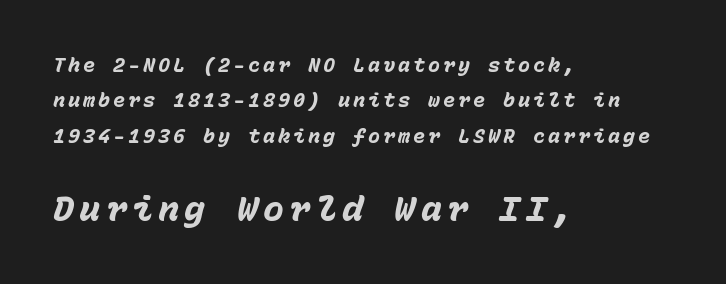
{"italic": "yes", "lean": "right", "slant_degrees": 15, "bold": "yes", "weight": "heavy", "width": "normal", "stroke_contrast": "low", "x_height": "medium", "monospaced": "yes", "underline": "no", "align": "left", "line_spacing_ratio": 1.77, "larger_block": "second", "size_ratio": 1.75, "glyph_px": 35}
